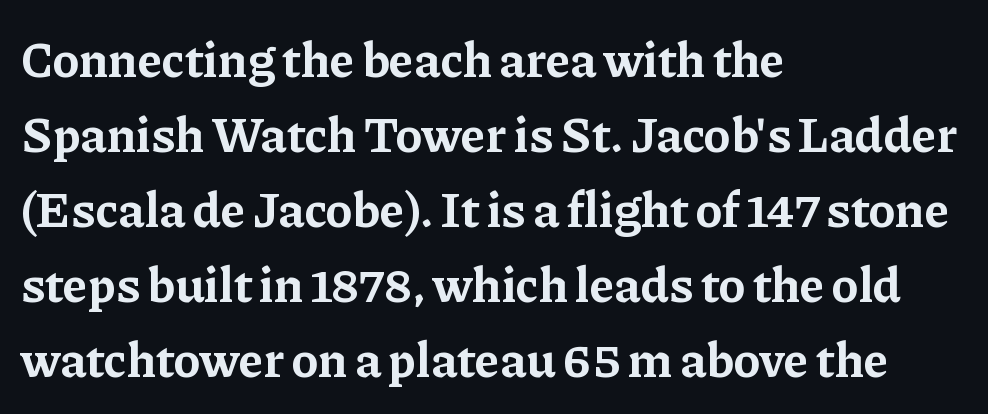
The image shows 50 px bold serif type, upright; set left-aligned, normal line spacing (1.5x), normal letter spacing, not underlined; low stroke contrast and a medium x-height.
